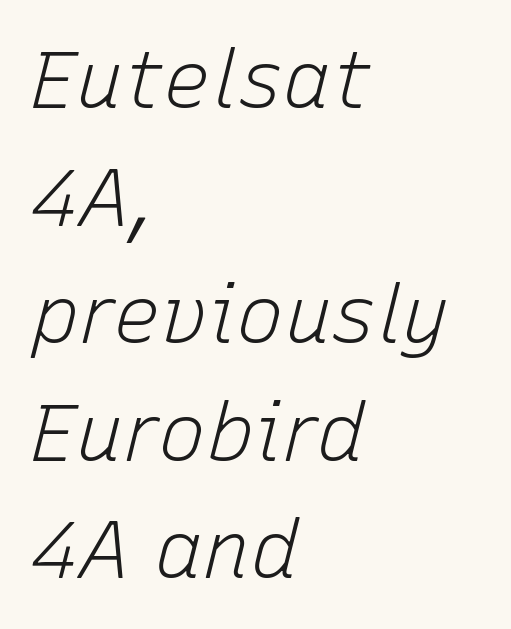
The image shows 80 px light type, italic (leaning right); set left-aligned, normal line spacing (1.47x), normal letter spacing, not underlined; low stroke contrast and a medium x-height.
